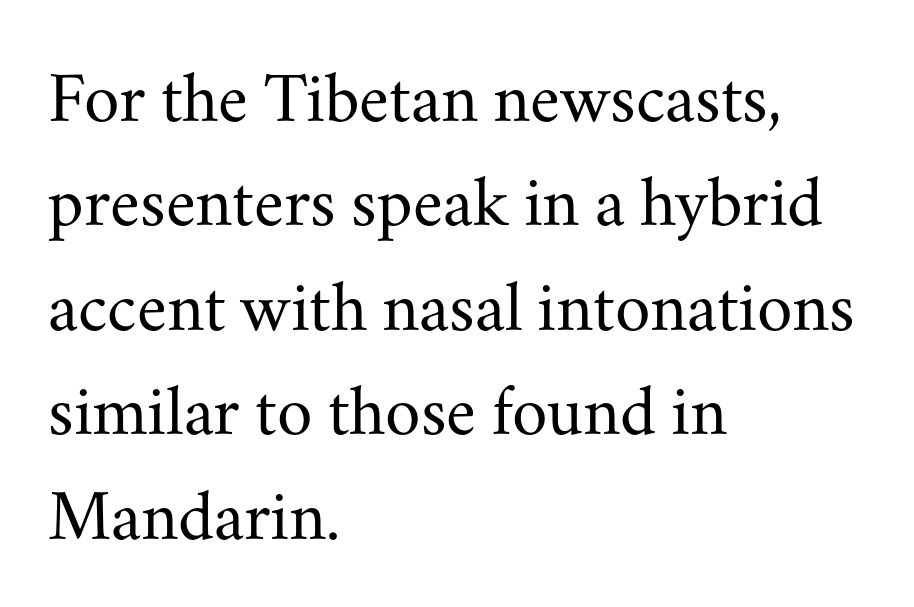
The image shows 72 px regular-weight serif type, upright; set left-aligned, normal line spacing (1.45x), normal letter spacing, not underlined; medium stroke contrast and a small x-height.
